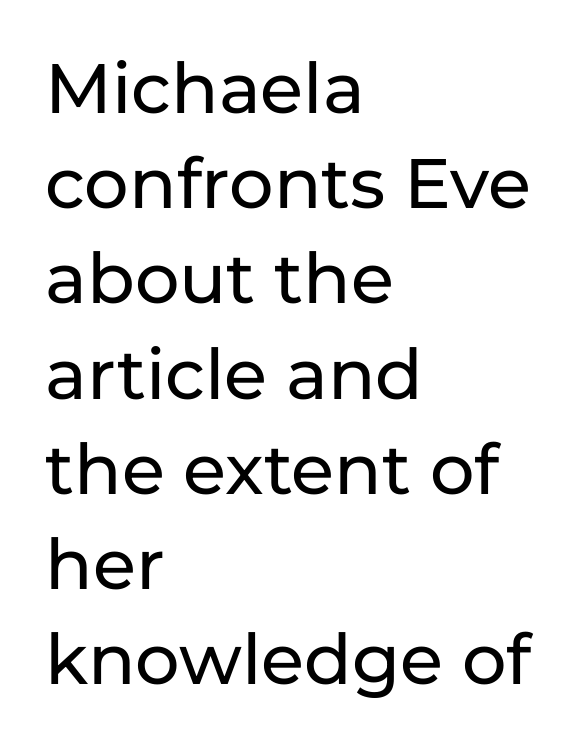
The image shows 70 px sans-serif type, upright; set left-aligned, normal line spacing (1.36x), normal letter spacing, not underlined; low stroke contrast and a medium x-height.
